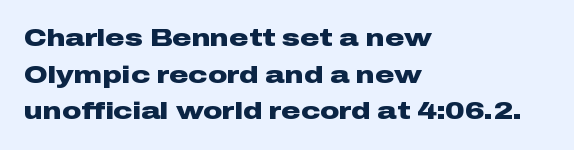
{"italic": "no", "bold": "yes", "underline": "no", "align": "left", "line_spacing": "normal", "line_spacing_ratio": 1.53, "letter_spacing": "normal", "letter_spacing_em": 0.0, "glyph_px": 24}
